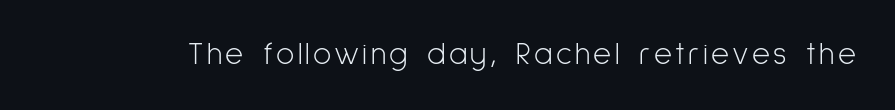
The passage shown is typed in a proportional face where columns would drift. The gap between lines stays unmarked. Serif or sans? Sans — the stroke terminals are bare. The lettering stays uniformly vertical, giving the passage a roman look.
